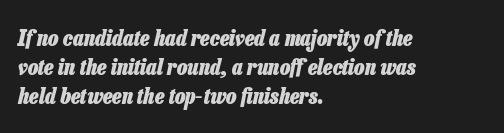
{"italic": "yes", "lean": "right", "slant_degrees": 13, "bold": "yes", "underline": "no", "align": "left", "line_spacing": "normal", "line_spacing_ratio": 1.32, "letter_spacing": "normal", "letter_spacing_em": 0.0, "glyph_px": 22}
